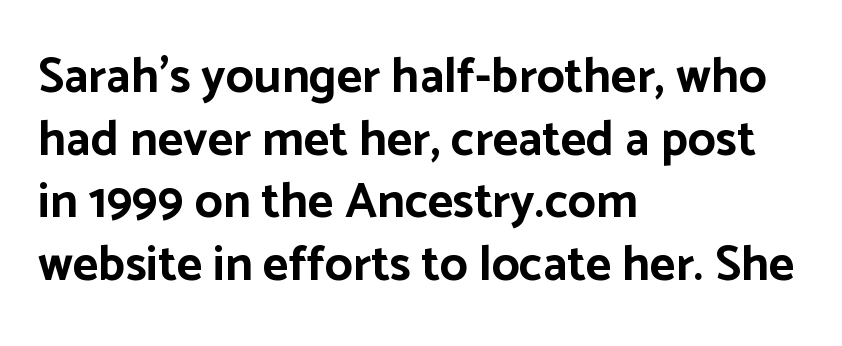
The image shows 49 px bold sans-serif type, upright; set left-aligned, normal line spacing (1.28x), normal letter spacing, not underlined; low stroke contrast and a medium x-height.
